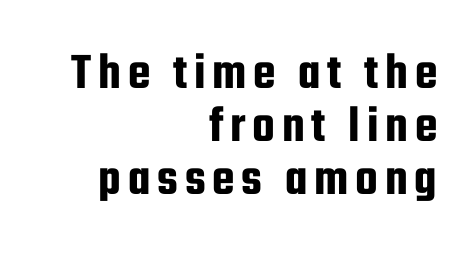
Q: Is the text italic (slanted)? A: No, it is upright.
Q: Is the typeface a serif or a sans-serif typeface? A: Sans-serif.
Q: Is the text underlined? A: No.
Q: How is the paragraph aligned? A: Right-aligned.
Q: Is the spacing between lines tight, normal or loose? A: Tight.
Q: Width (condensed, normal, or wide)? A: Condensed.
Q: Stroke contrast? A: Low.
Q: x-height? A: Medium.
Q: Monospaced? A: No.
